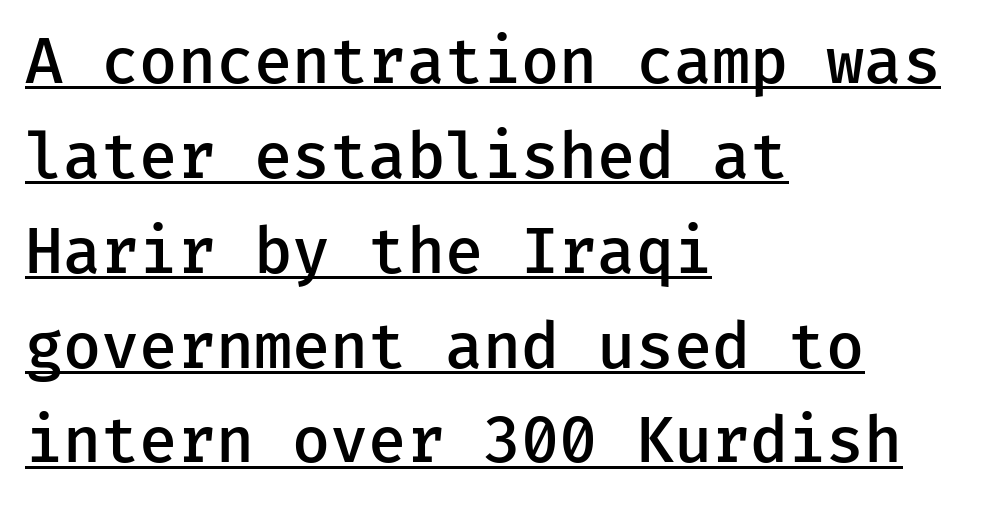
Q: Is the text bold? A: Semi-bold.
Q: Is the text italic (slanted)? A: No, it is upright.
Q: Is the typeface a serif or a sans-serif typeface? A: Sans-serif.
Q: Is the text underlined? A: Yes.
Q: How is the paragraph aligned? A: Left-aligned.
Q: Is the spacing between letters normal or unusually wide? A: Normal.
Q: Is the spacing between lines tight, normal or loose? A: Normal.
Q: Width (condensed, normal, or wide)? A: Normal.
Q: Stroke contrast? A: Low.
Q: x-height? A: Medium.
Q: Monospaced? A: Yes.
